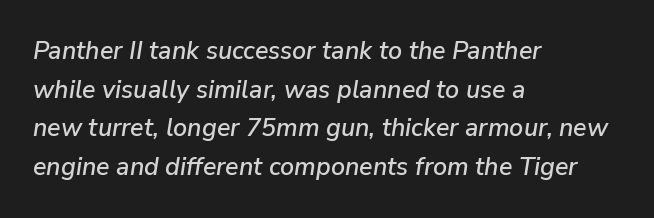
Q: Is the text italic (slanted)? A: Yes, it leans right by about 9 degrees.
Q: Is the text underlined? A: No.
Q: How is the paragraph aligned? A: Left-aligned.
Q: Is the spacing between letters normal or unusually wide? A: Normal.
Q: Is the spacing between lines tight, normal or loose? A: Normal.
